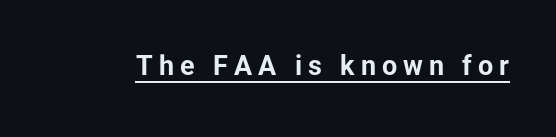
Strokes here are thick enough to call this a true bold. The type sits square on the baseline with zero lean. Short note: letters widely spaced. These characters rest on top of a visible drawn line.
